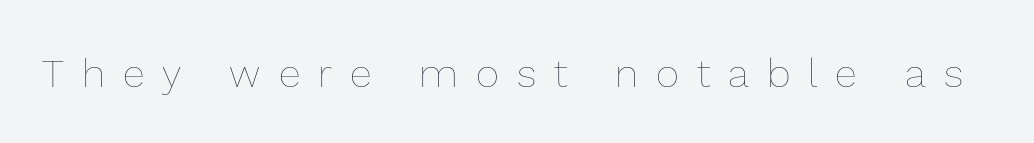
The image shows 40 px thin type, upright; set unusually wide letter spacing (+0.45 em), not underlined; a medium x-height.
